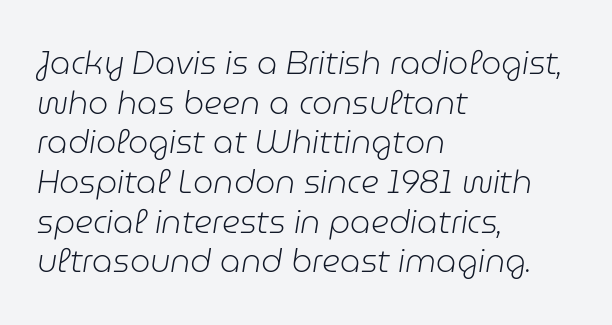
Q: Is the text bold? A: No.
Q: Is the text italic (slanted)? A: Yes, it leans right by about 9 degrees.
Q: Is the text underlined? A: No.
Q: How is the paragraph aligned? A: Left-aligned.
Q: Is the spacing between letters normal or unusually wide? A: Normal.
Q: Width (condensed, normal, or wide)? A: Normal.
Q: Stroke contrast? A: Low.
Q: x-height? A: Medium.
Q: Monospaced? A: No.
